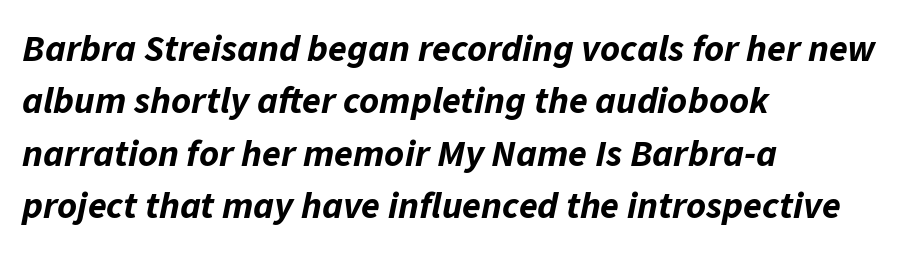
Emphasis by weight is at full strength: bold. There's an unmistakable incline to the writing here. These lines are set flush left with a ragged right edge. Default kerning and tracking; the words read as compact shapes. These lines are rendered in a variable-pitch font.
